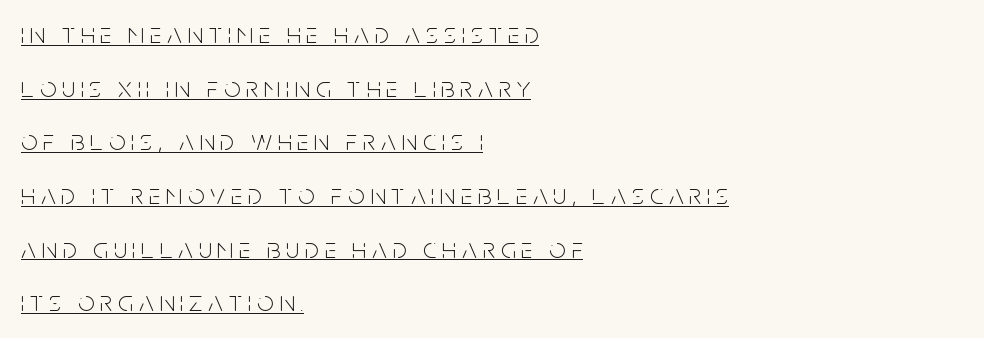
The image shows 29 px light, condensed sans-serif type, upright; set left-aligned, line spacing 1.85x, unusually wide letter spacing (+0.2 em), underlined; low stroke contrast and a large x-height.
